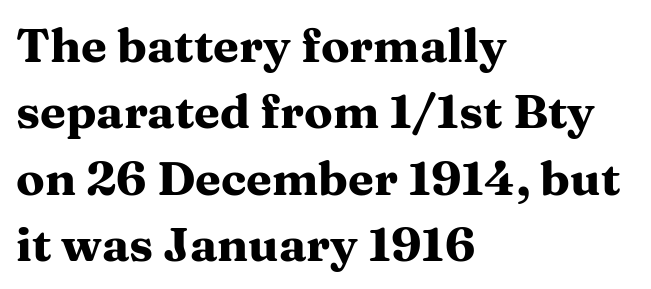
The passage shown is typed in a proportional face where columns would drift. The rendering shows small feet on the letterforms — a serif design. The rendering anchors every line to the left-hand side. Words float on clear page, feet unadorned.
